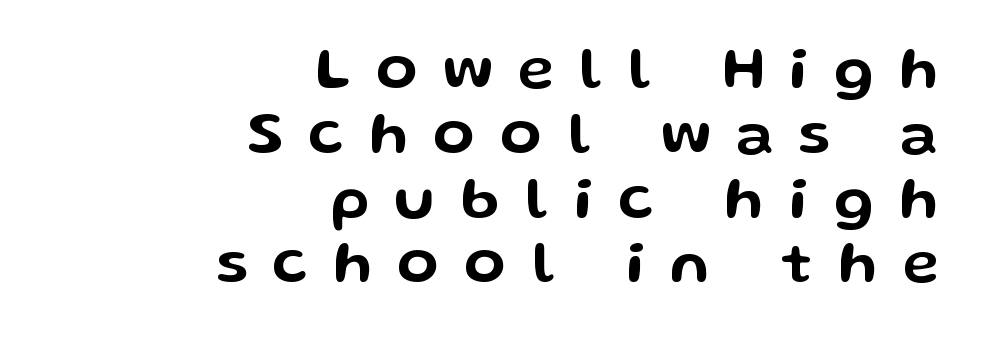
The image shows 60 px wide sans-serif type, upright; set right-aligned, tight line spacing (1.08x), unusually wide letter spacing (+0.43 em), not underlined; low stroke contrast and a medium x-height.
